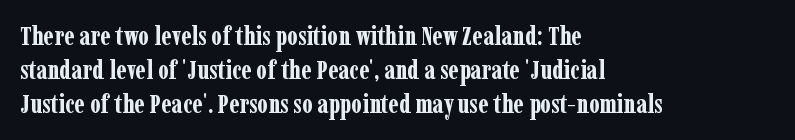
Notice how the stems are strictly vertical — no italics here. The passage shown is emphatically bold. Students, observe: this is what conventionally led text looks like. You could call the tracking neutral — neither tight nor loose. The ragged edge is on the right, which tells us the setting is flush left. Descenders are the only things crossing below the line.
